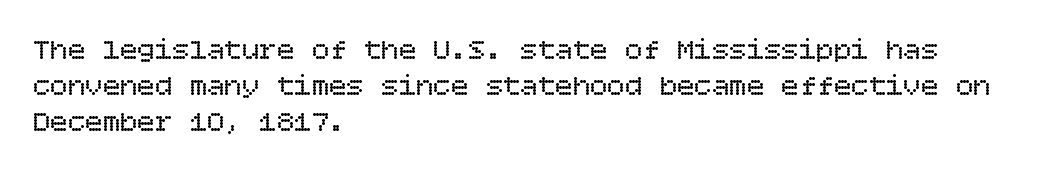
{"italic": "no", "bold": "no", "weight": "regular", "width": "normal", "stroke_contrast": "low", "x_height": "large", "underline": "no", "align": "left", "line_spacing": "normal", "line_spacing_ratio": 1.25, "letter_spacing": "normal", "letter_spacing_em": 0.0, "glyph_px": 29}
